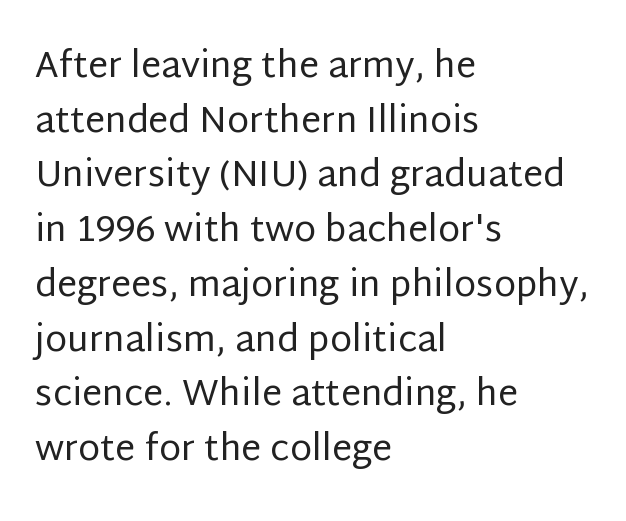
Q: Is the text bold? A: No.
Q: Is the text italic (slanted)? A: No, it is upright.
Q: Is the typeface a serif or a sans-serif typeface? A: Sans-serif.
Q: Is the text underlined? A: No.
Q: How is the paragraph aligned? A: Left-aligned.
Q: Is the spacing between letters normal or unusually wide? A: Normal.
Q: Is the spacing between lines tight, normal or loose? A: Normal.
Q: Width (condensed, normal, or wide)? A: Normal.
Q: Stroke contrast? A: Low.
Q: x-height? A: Large.
Q: Monospaced? A: No.
